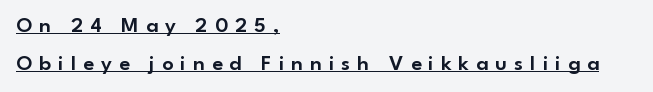
The image shows 22 px text type, upright; set left-aligned, line spacing 1.74x, unusually wide letter spacing (+0.32 em), underlined.
